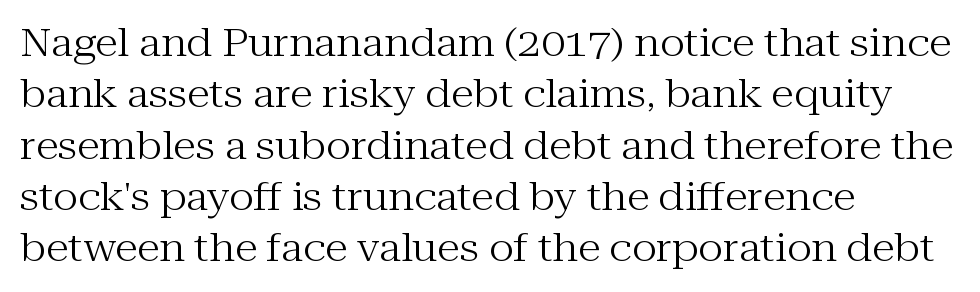
The image shows 38 px regular-weight serif type, upright; set left-aligned, normal line spacing (1.35x), normal letter spacing, not underlined; medium stroke contrast and a medium x-height.
